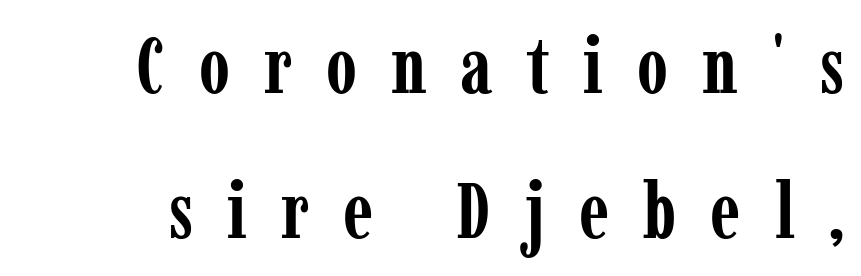
{"serif": "yes", "italic": "no", "bold": "yes", "weight": "semibold", "width": "condensed", "stroke_contrast": "low", "x_height": "medium", "monospaced": "no", "underline": "no", "line_spacing_ratio": 1.84, "letter_spacing": "wide", "letter_spacing_em": 0.43, "glyph_px": 79}
